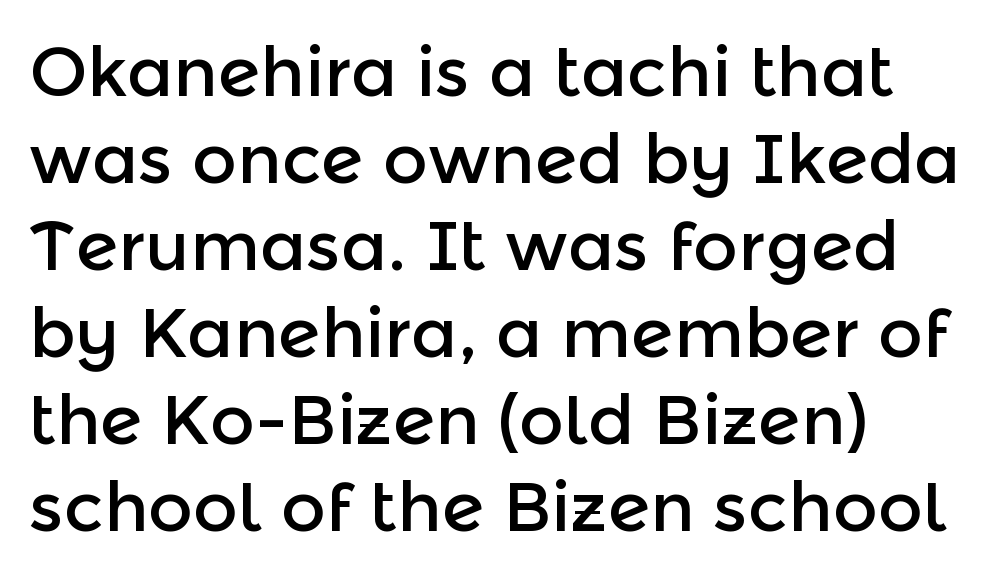
The image shows 69 px sans-serif type, upright; set left-aligned, normal line spacing (1.26x), normal letter spacing, not underlined; a medium x-height.
